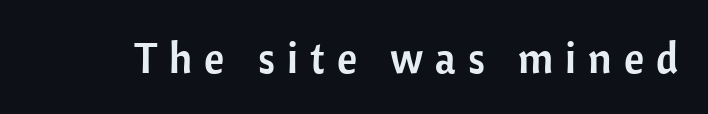
{"serif": "no", "italic": "no", "width": "normal", "stroke_contrast": "low", "x_height": "medium", "monospaced": "no", "underline": "no", "letter_spacing": "wide", "letter_spacing_em": 0.28, "glyph_px": 43}
